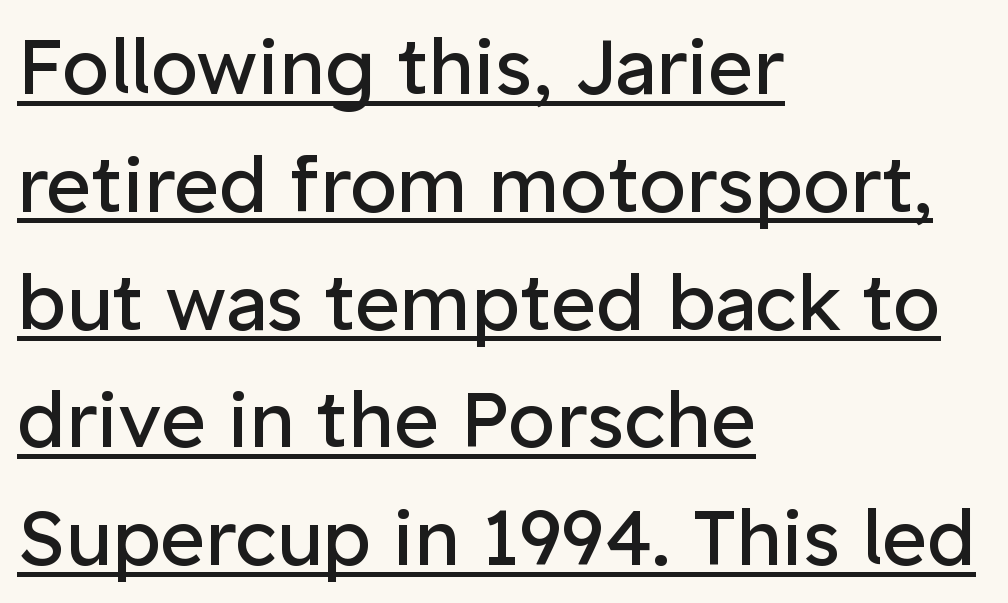
Q: Is the text bold? A: No.
Q: Is the text italic (slanted)? A: No, it is upright.
Q: Is the typeface a serif or a sans-serif typeface? A: Sans-serif.
Q: Is the text underlined? A: Yes.
Q: How is the paragraph aligned? A: Left-aligned.
Q: Is the spacing between letters normal or unusually wide? A: Normal.
Q: Is the spacing between lines tight, normal or loose? A: Normal.
Q: Width (condensed, normal, or wide)? A: Normal.
Q: Stroke contrast? A: Low.
Q: x-height? A: Medium.
Q: Monospaced? A: No.
